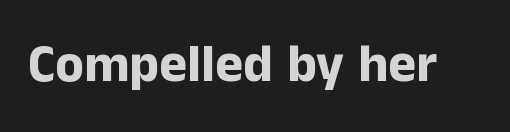
The image shows 53 px bold sans-serif type, upright; set normal letter spacing, not underlined; low stroke contrast and a medium x-height.
